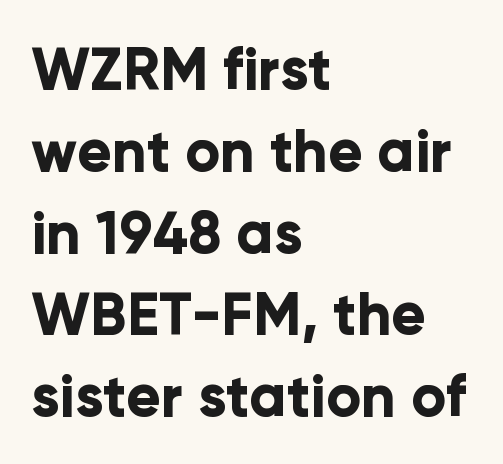
These lines sit exactly where default settings would place them. Letter spacing: default. A typesetter would mark this as roman, not italic. Bare-footed words on every line. The face used here is proportionally spaced, like ordinary book or web type.
